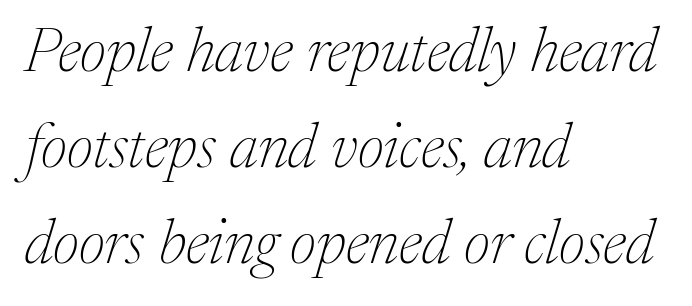
Q: Is the text bold? A: No.
Q: Is the text italic (slanted)? A: Yes, it leans right by about 17 degrees.
Q: Is the typeface a serif or a sans-serif typeface? A: Serif.
Q: Is the text underlined? A: No.
Q: How is the paragraph aligned? A: Left-aligned.
Q: Is the spacing between letters normal or unusually wide? A: Normal.
Q: Is the spacing between lines tight, normal or loose? A: Normal.
Q: Width (condensed, normal, or wide)? A: Normal.
Q: Stroke contrast? A: Medium.
Q: x-height? A: Medium.
Q: Monospaced? A: No.
